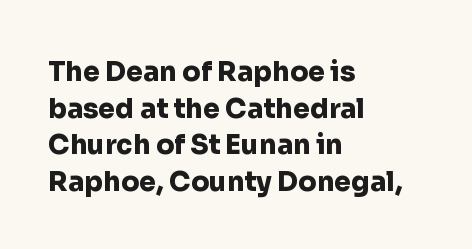
{"italic": "no", "bold": "yes", "underline": "no", "align": "left", "line_spacing": "normal", "line_spacing_ratio": 1.36, "letter_spacing": "normal", "letter_spacing_em": 0.0, "glyph_px": 27}
